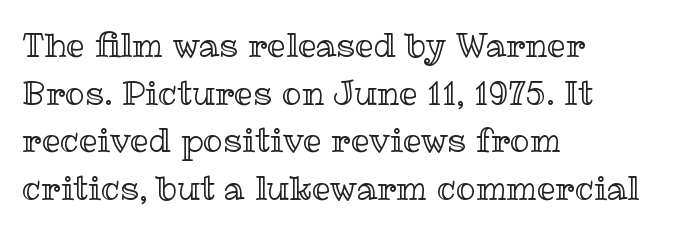
The image shows 33 px text type, upright; set left-aligned, normal line spacing (1.44x), normal letter spacing, not underlined; a medium x-height.
